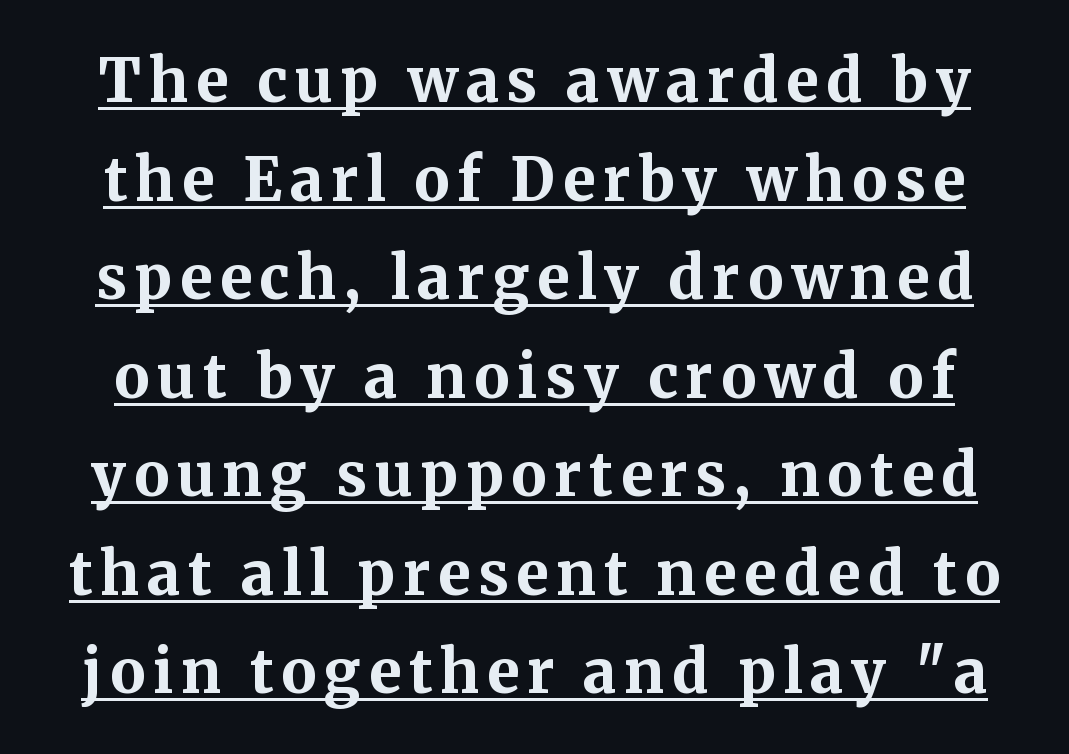
Spacing verdict: proportional, widths tailored to each character. The characters look thick and weighty, a clear bold. The lettering is marked with a stroke running underneath it. This is serif lettering, the kind often seen in printed books.
